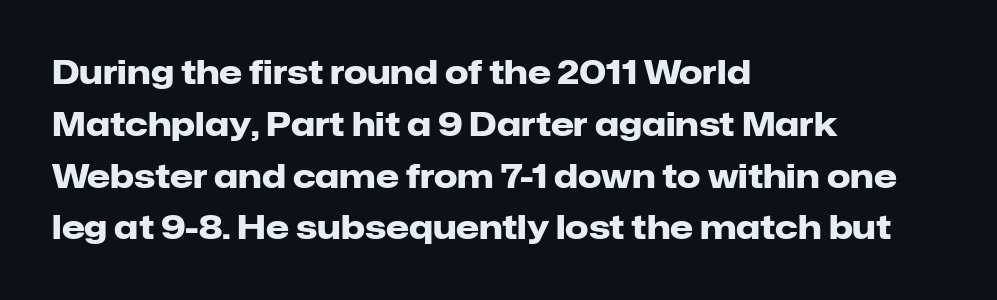
{"serif": "no", "italic": "no", "bold": "yes", "weight": "heavy", "width": "normal", "stroke_contrast": "low", "x_height": "medium", "monospaced": "no", "underline": "no", "align": "left", "line_spacing": "normal", "line_spacing_ratio": 1.57, "letter_spacing": "normal", "letter_spacing_em": 0.0, "glyph_px": 33}
